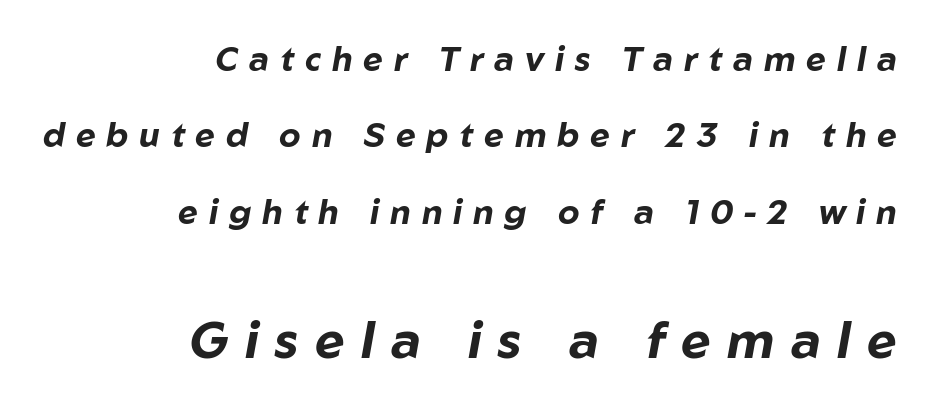
Q: Is the text bold? A: Yes.
Q: Is the text italic (slanted)? A: Yes, it leans right by about 10 degrees.
Q: Is the text underlined? A: No.
Q: How is the paragraph aligned? A: Right-aligned.
Q: Is the spacing between letters normal or unusually wide? A: Unusually wide.
Q: Is the spacing between lines tight, normal or loose? A: Loose.
Q: Which block of text is set in a larger size, the first (top) or the second (bottom)? A: The second (bottom) one.
Q: Width (condensed, normal, or wide)? A: Normal.
Q: Stroke contrast? A: Low.
Q: x-height? A: Medium.
Q: Monospaced? A: No.
